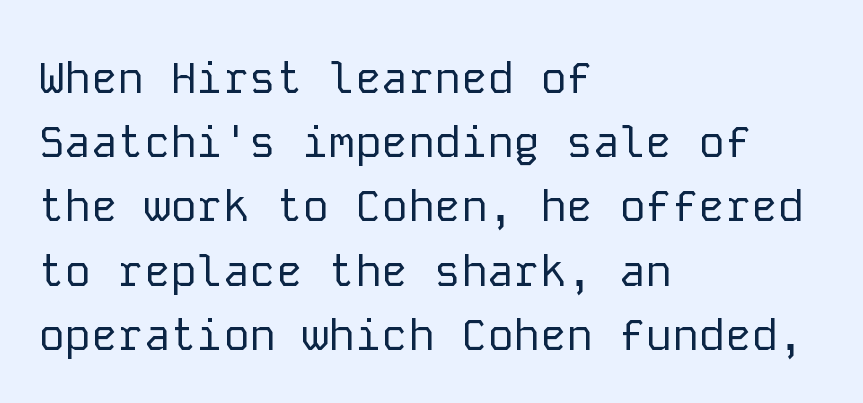
Each word holds together tightly as a unit, with standard inter-letter gaps. The rendering anchors every line to the left-hand side. The face used here is a sans, in the tradition of grotesques and geometrics. The area under the type is left untouched. The axis of the letterforms is exactly vertical. The face used here is monospaced, like something from a code editor.
